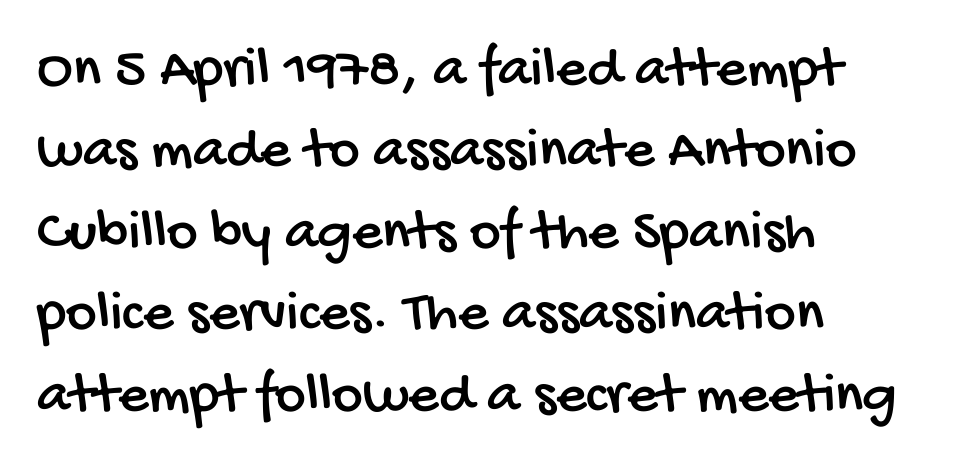
Q: Is the typeface a serif or a sans-serif typeface? A: Sans-serif.
Q: Is the text underlined? A: No.
Q: How is the paragraph aligned? A: Left-aligned.
Q: Is the spacing between letters normal or unusually wide? A: Normal.
Q: Is the spacing between lines tight, normal or loose? A: Normal.
Q: Width (condensed, normal, or wide)? A: Condensed.
Q: Stroke contrast? A: Low.
Q: x-height? A: Large.
Q: Monospaced? A: No.
